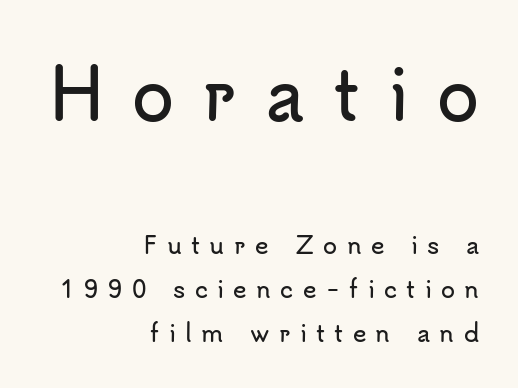
The image shows 69 px sans-serif type, upright; set right-aligned, loose line spacing (1.92x), unusually wide letter spacing (+0.41 em), not underlined; the first (top) block is 3.0x larger; low stroke contrast and a small x-height.
